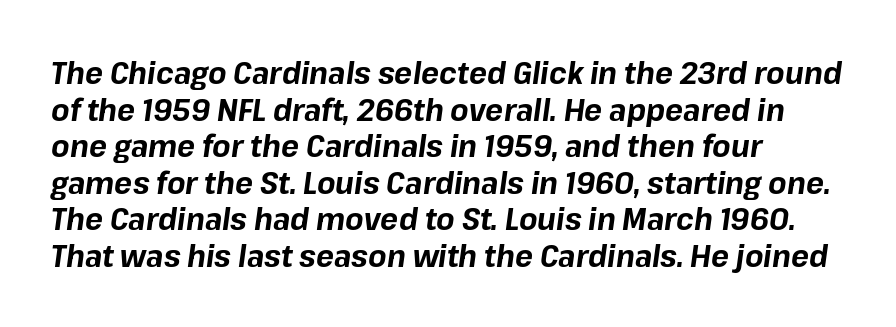
Q: Is the text bold? A: Yes.
Q: Is the text italic (slanted)? A: Yes, it leans right by about 8 degrees.
Q: Is the text underlined? A: No.
Q: How is the paragraph aligned? A: Left-aligned.
Q: Is the spacing between letters normal or unusually wide? A: Normal.
Q: Width (condensed, normal, or wide)? A: Normal.
Q: Stroke contrast? A: Low.
Q: x-height? A: Medium.
Q: Monospaced? A: No.
